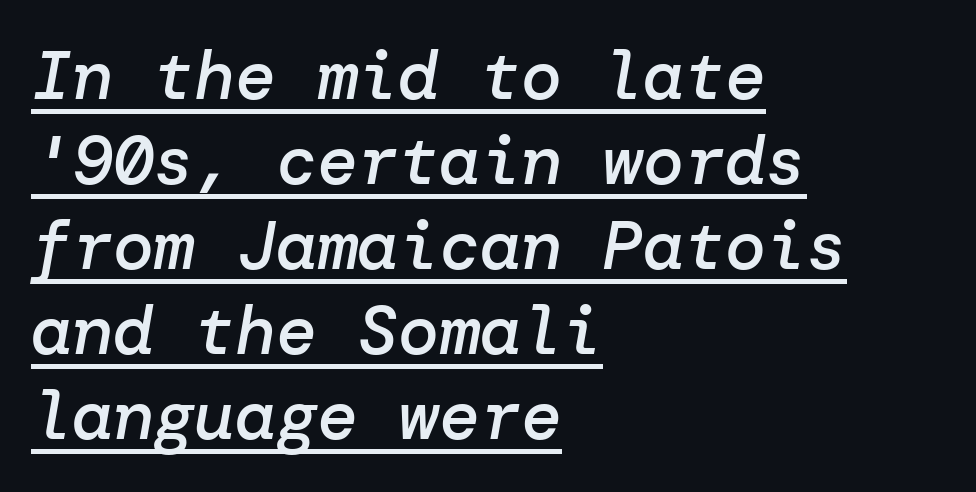
{"italic": "yes", "lean": "right", "slant_degrees": 10, "bold": "semi", "weight": "semibold", "width": "normal", "stroke_contrast": "low", "x_height": "medium", "underline": "yes", "align": "left", "line_spacing": "normal", "line_spacing_ratio": 1.25, "letter_spacing": "normal", "letter_spacing_em": 0.0, "glyph_px": 68}
